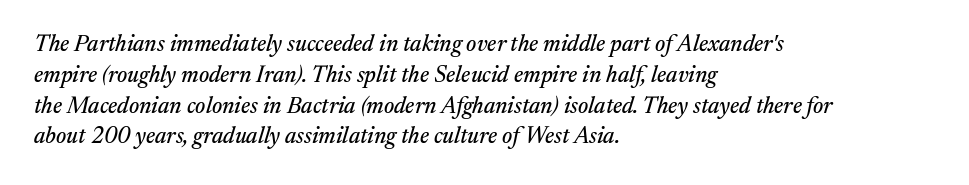
The zone under the glyphs is completely vacant. Visually the block forms a straight wall on the left and a jagged coastline on the right. The letters sit at their default tracking, neither squeezed nor spread. The rendering uses a moderate line-height, typical for paragraphs. This is oblique type, the kind used for emphasis or titles.
